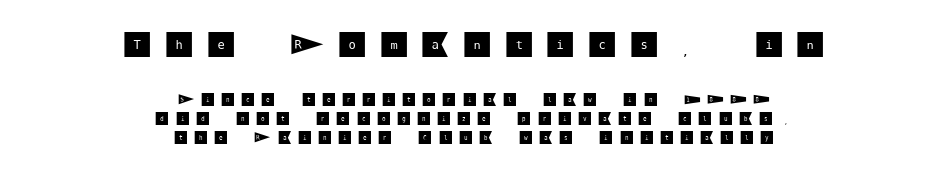
Q: Is the text italic (slanted)? A: No, it is upright.
Q: Is the typeface a serif or a sans-serif typeface? A: Sans-serif.
Q: Is the text underlined? A: No.
Q: How is the paragraph aligned? A: Centered.
Q: Is the spacing between letters normal or unusually wide? A: Unusually wide.
Q: Is the spacing between lines tight, normal or loose? A: Normal.
Q: Which block of text is set in a larger size, the first (top) or the second (bottom)? A: The first (top) one.
Q: Width (condensed, normal, or wide)? A: Normal.
Q: Stroke contrast? A: Medium.
Q: x-height? A: Large.
